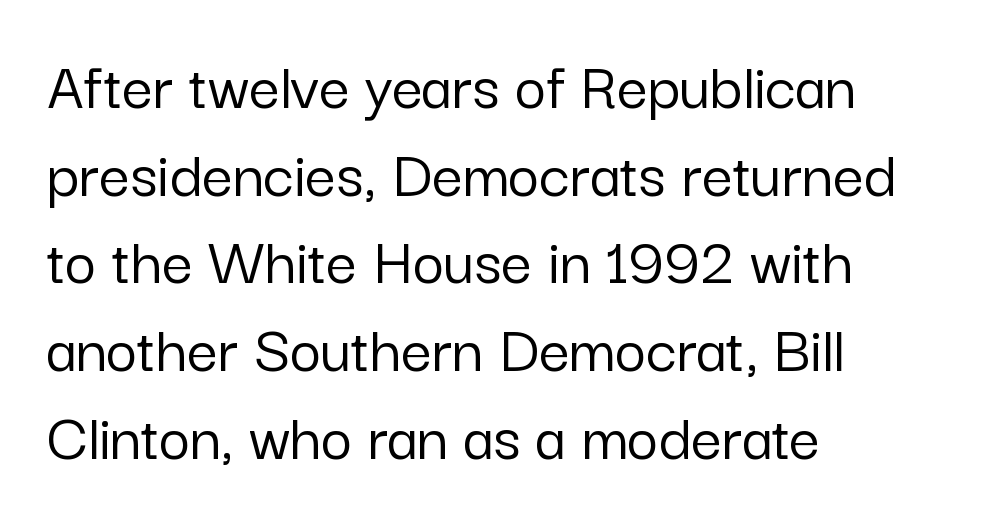
The passage shown is typeset with a sans-serif family. Glance below the letters and you will spot only blank space. The lettering stays uniformly vertical, giving the passage a roman look. The rendering uses natural spacing where letterforms have individual widths. Horizontal alignment here is leftward, the default for most running prose.
